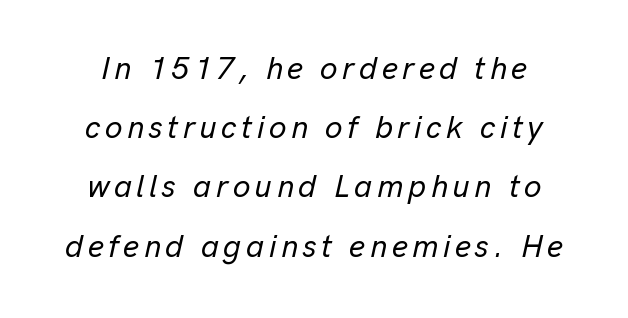
Q: Is the text italic (slanted)? A: Yes, it leans right by about 13 degrees.
Q: Is the text underlined? A: No.
Q: Is the spacing between lines tight, normal or loose? A: Loose.
Q: Width (condensed, normal, or wide)? A: Normal.
Q: Stroke contrast? A: Low.
Q: x-height? A: Medium.
Q: Monospaced? A: No.
